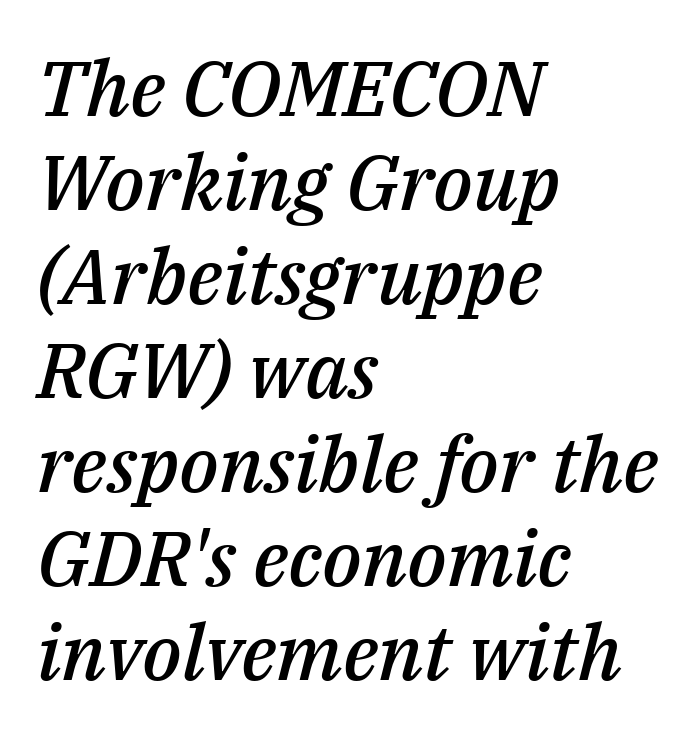
{"italic": "yes", "lean": "right", "slant_degrees": 14, "bold": "semi", "weight": "semibold", "width": "normal", "stroke_contrast": "medium", "x_height": "medium", "monospaced": "no", "underline": "no", "align": "left", "line_spacing_ratio": 1.22, "letter_spacing": "normal", "letter_spacing_em": 0.0, "glyph_px": 77}
